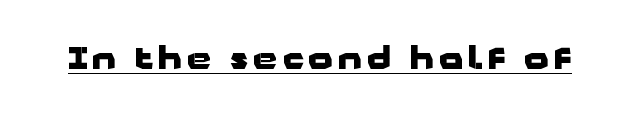
Q: Is the text bold? A: Yes.
Q: Is the text italic (slanted)? A: No, it is upright.
Q: Is the typeface a serif or a sans-serif typeface? A: Sans-serif.
Q: Is the text underlined? A: Yes.
Q: Width (condensed, normal, or wide)? A: Wide.
Q: Stroke contrast? A: Low.
Q: x-height? A: Medium.
Q: Monospaced? A: No.
